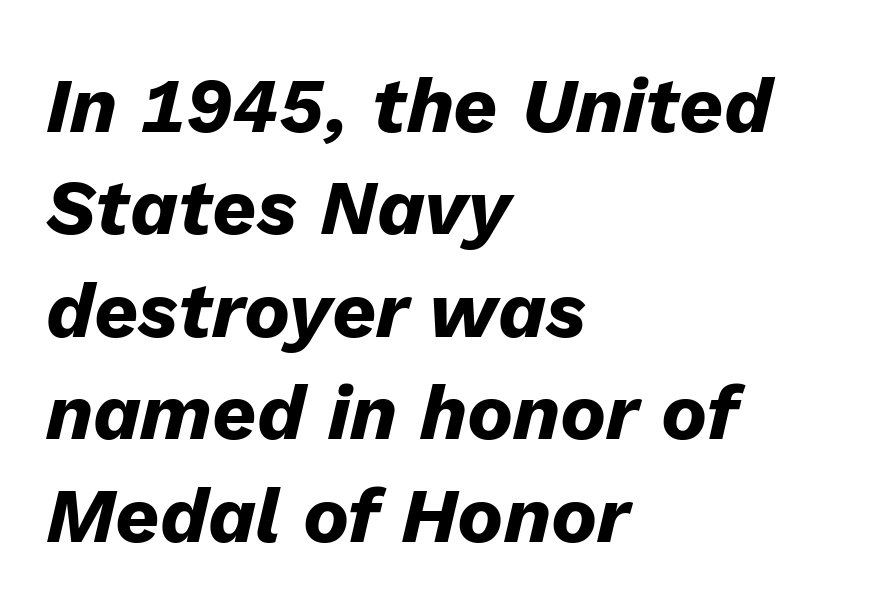
The typesetter chose a ragged-right arrangement here. Notice how descenders clear the ascenders below comfortably — that's standard leading. The axis of the letterforms is tilted away from vertical. Look at the tracking — it's just the regular setting, nothing added. The glyphs are unaccompanied by any horizontal stroke below them.
